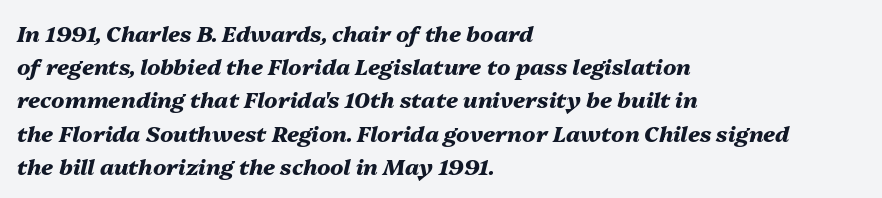
Q: Is the text bold? A: Yes.
Q: Is the text italic (slanted)? A: Yes, it leans right by about 13 degrees.
Q: Is the text underlined? A: No.
Q: How is the paragraph aligned? A: Left-aligned.
Q: Is the spacing between letters normal or unusually wide? A: Normal.
Q: Is the spacing between lines tight, normal or loose? A: Normal.
